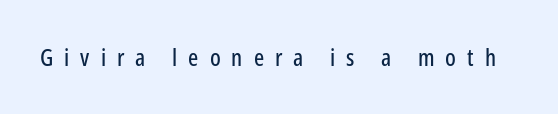
You can tell it's not italic because the verticals are truly vertical. Honestly, there is no underline to notice here at all. Inter-character spacing is expanded well beyond the font's built-in metrics.
